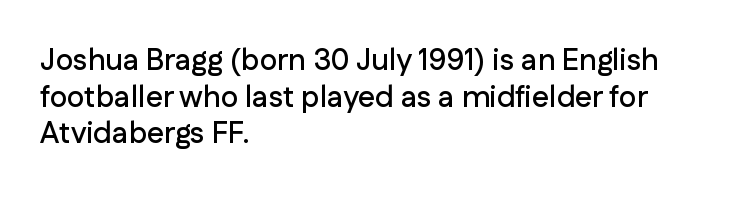
Q: Is the text italic (slanted)? A: No, it is upright.
Q: Is the typeface a serif or a sans-serif typeface? A: Sans-serif.
Q: Is the text underlined? A: No.
Q: How is the paragraph aligned? A: Left-aligned.
Q: Is the spacing between letters normal or unusually wide? A: Normal.
Q: Width (condensed, normal, or wide)? A: Normal.
Q: Stroke contrast? A: Low.
Q: x-height? A: Medium.
Q: Monospaced? A: No.
